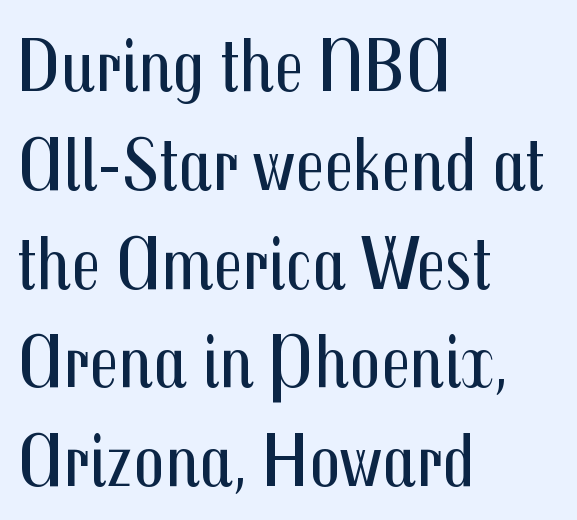
The image shows 76 px regular-weight, condensed sans-serif type, upright; set left-aligned, normal line spacing (1.3x), normal letter spacing, not underlined; medium stroke contrast and a medium x-height.
